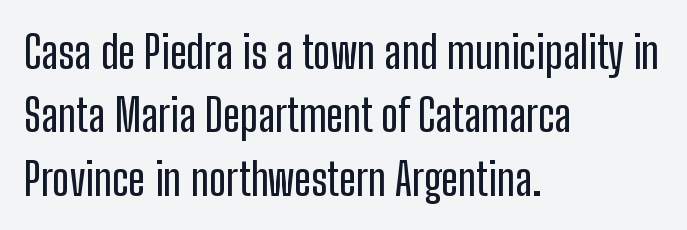
The image shows 45 px condensed sans-serif type, upright; set left-aligned, normal line spacing (1.41x), normal letter spacing, not underlined; low stroke contrast and a medium x-height.
